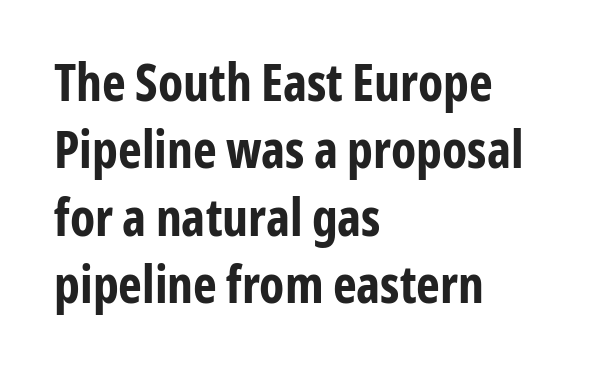
The image shows 51 px bold, condensed sans-serif type, upright; set left-aligned, normal line spacing (1.32x), normal letter spacing, not underlined; low stroke contrast and a medium x-height.
